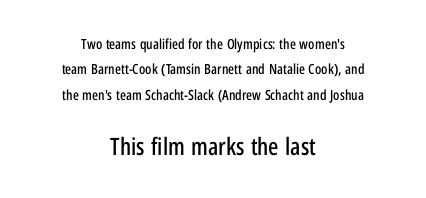
Q: Is the text italic (slanted)? A: No, it is upright.
Q: Is the text underlined? A: No.
Q: How is the paragraph aligned? A: Centered.
Q: Is the spacing between letters normal or unusually wide? A: Normal.
Q: Which block of text is set in a larger size, the first (top) or the second (bottom)? A: The second (bottom) one.
